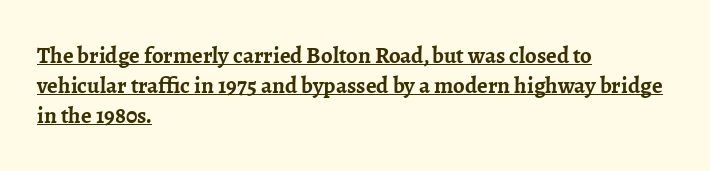
A student would call this left alignment; a typographer would say flush left, rag right. A full-strength bold gives these letters their thick strokes. This sample keeps an unexceptional amount of space between lines. Italic: no, the glyphs are upright roman. Underline: present.
